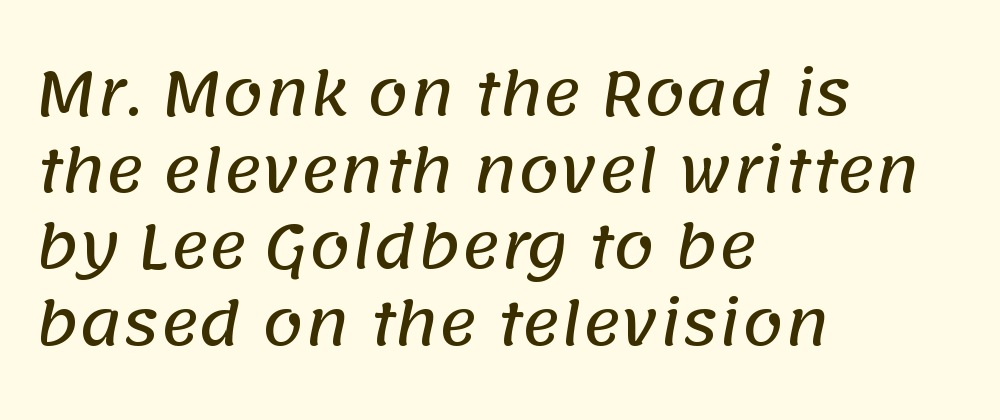
Each line starts at the same left margin while the right side varies. This sample uses plain, unmodified letter spacing. Note the varied advance widths — an 'i' is clearly narrower than an 'm'. Does the leading feel generous? No, just average.
